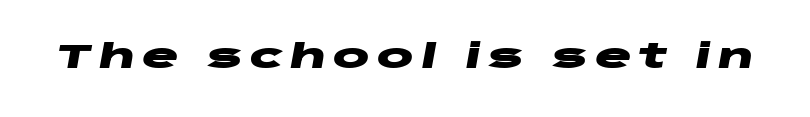
The zone under the glyphs is completely vacant. The rendering inserts visible extra space after every character. Compared with an ordinary text face, these strokes are far heavier — a full bold. A typesetter would call this proportional, since set widths differ per character.
